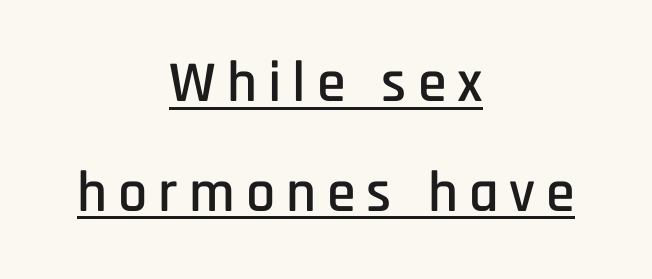
{"serif": "no", "italic": "no", "width": "condensed", "stroke_contrast": "low", "x_height": "large", "monospaced": "no", "underline": "yes", "align": "center", "line_spacing_ratio": 1.89, "glyph_px": 58}
